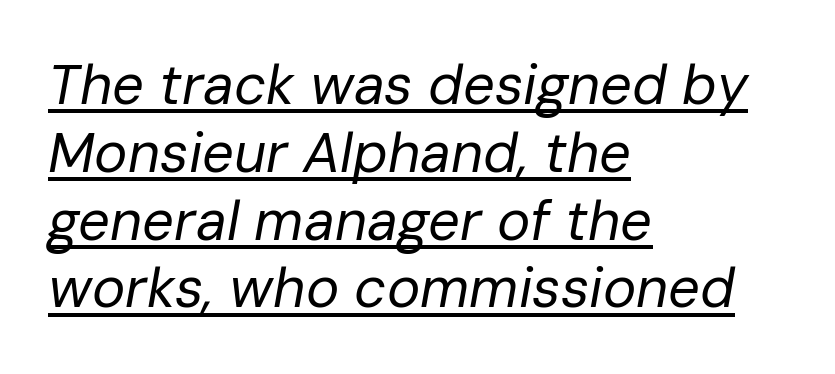
{"italic": "yes", "lean": "right", "slant_degrees": 10, "bold": "no", "weight": "regular", "width": "normal", "stroke_contrast": "low", "x_height": "medium", "monospaced": "no", "underline": "yes", "align": "left", "line_spacing_ratio": 1.21, "letter_spacing": "normal", "letter_spacing_em": 0.0, "glyph_px": 56}
